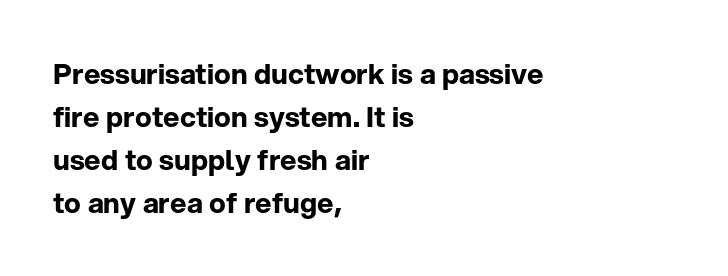
Q: Is the text bold? A: Yes.
Q: Is the text italic (slanted)? A: No, it is upright.
Q: Is the typeface a serif or a sans-serif typeface? A: Sans-serif.
Q: Is the text underlined? A: No.
Q: How is the paragraph aligned? A: Left-aligned.
Q: Is the spacing between letters normal or unusually wide? A: Normal.
Q: Is the spacing between lines tight, normal or loose? A: Normal.
Q: Width (condensed, normal, or wide)? A: Normal.
Q: Stroke contrast? A: Low.
Q: x-height? A: Medium.
Q: Monospaced? A: No.
